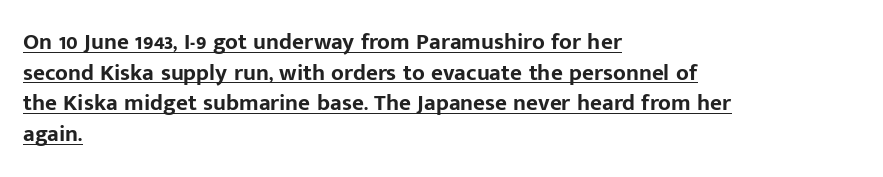
Q: Is the text bold? A: Yes.
Q: Is the text italic (slanted)? A: No, it is upright.
Q: Is the text underlined? A: Yes.
Q: How is the paragraph aligned? A: Left-aligned.
Q: Is the spacing between letters normal or unusually wide? A: Normal.
Q: Is the spacing between lines tight, normal or loose? A: Normal.
